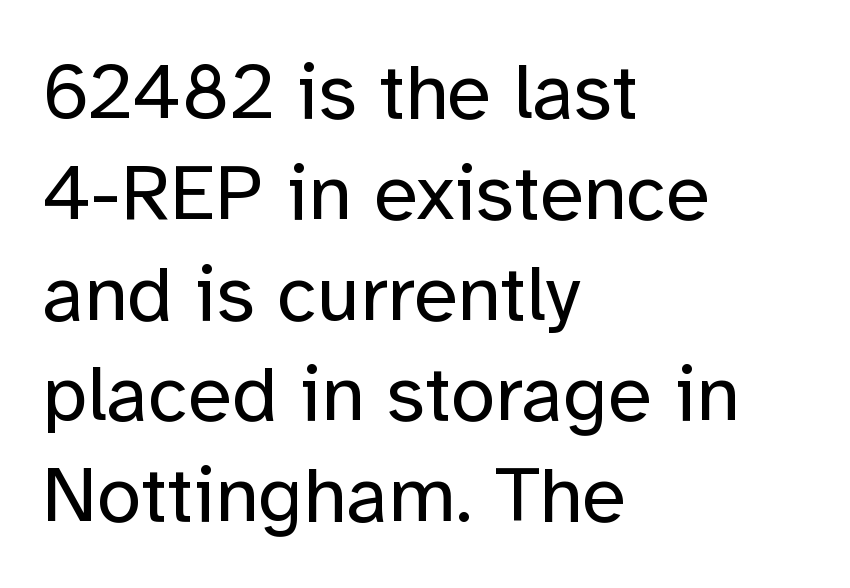
The image shows 80 px regular-weight sans-serif type, upright; set left-aligned, normal line spacing (1.26x), normal letter spacing, not underlined; low stroke contrast and a medium x-height.
